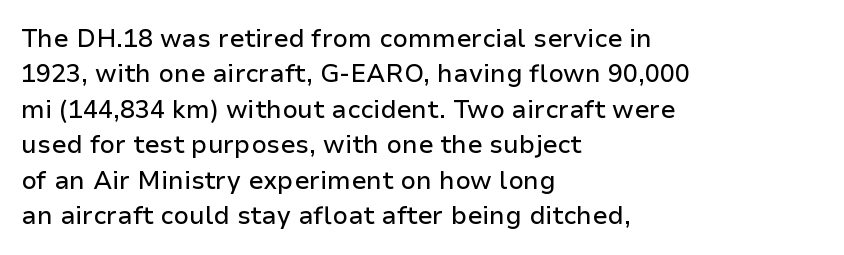
{"italic": "no", "underline": "no", "align": "left", "line_spacing": "normal", "line_spacing_ratio": 1.42, "letter_spacing": "normal", "letter_spacing_em": 0.0, "glyph_px": 25}
